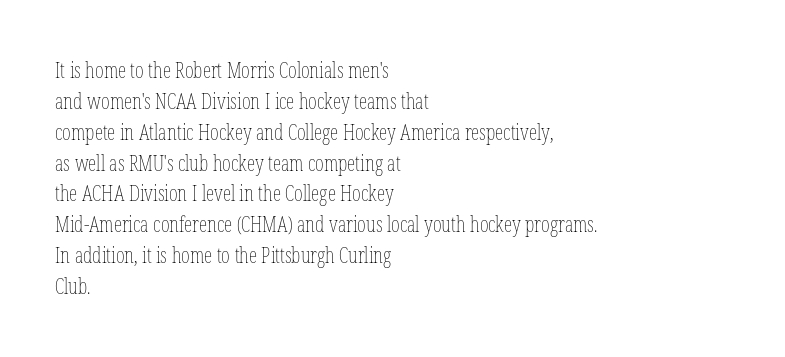
{"italic": "no", "bold": "no", "underline": "no", "align": "left", "line_spacing": "normal", "line_spacing_ratio": 1.47, "letter_spacing": "normal", "letter_spacing_em": 0.0, "glyph_px": 21}
